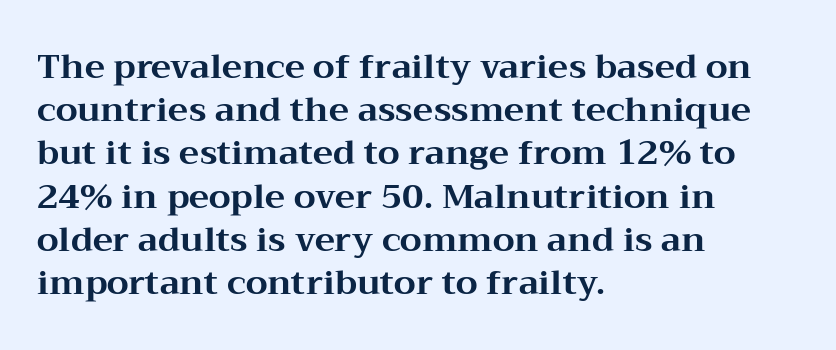
Leftover space on each line is placed entirely after the last word. A typesetter would call this proportional, since set widths differ per character. A typesetter would call this zero additional tracking. You can tell from the footed stems that serif type was used. Any mark beneath the type? The region is blank. Is the type bold? Yes — the strokes are clearly thick and heavy.
